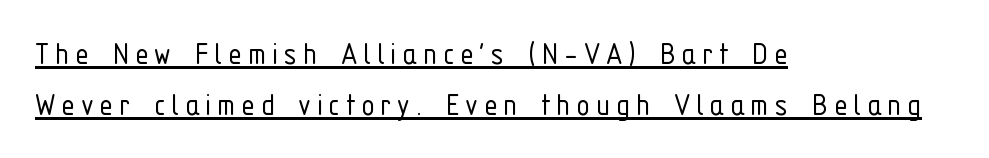
The image shows 35 px light, condensed sans-serif type, upright; set left-aligned, normal line spacing (1.47x), underlined; low stroke contrast and a medium x-height.
